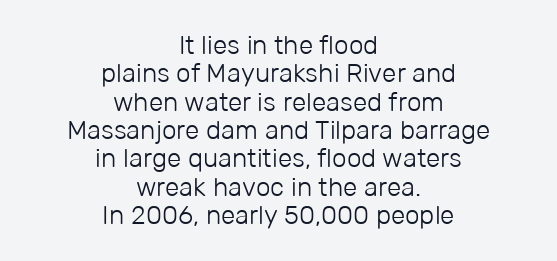
Q: Is the text bold? A: No.
Q: Is the text italic (slanted)? A: No, it is upright.
Q: Is the text underlined? A: No.
Q: How is the paragraph aligned? A: Centered.
Q: Is the spacing between letters normal or unusually wide? A: Normal.
Q: Is the spacing between lines tight, normal or loose? A: Tight.
